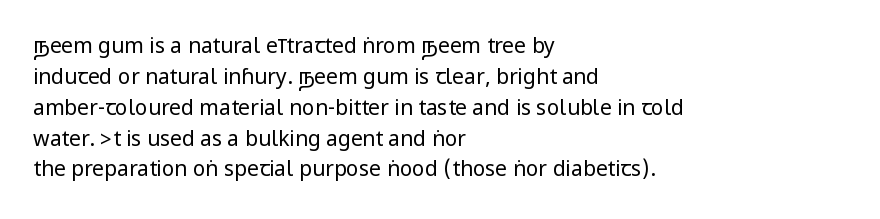
Q: Is the text bold? A: No.
Q: Is the text italic (slanted)? A: No, it is upright.
Q: Is the text underlined? A: No.
Q: How is the paragraph aligned? A: Left-aligned.
Q: Is the spacing between letters normal or unusually wide? A: Normal.
Q: Is the spacing between lines tight, normal or loose? A: Normal.
